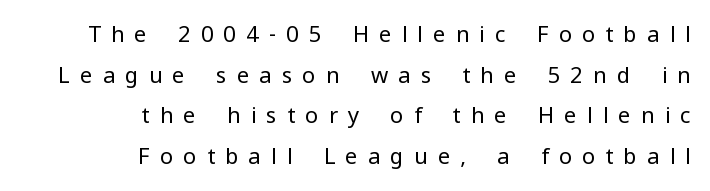
The image shows 22 px text type, upright; set right-aligned, line spacing 1.85x, unusually wide letter spacing (+0.46 em), not underlined.
